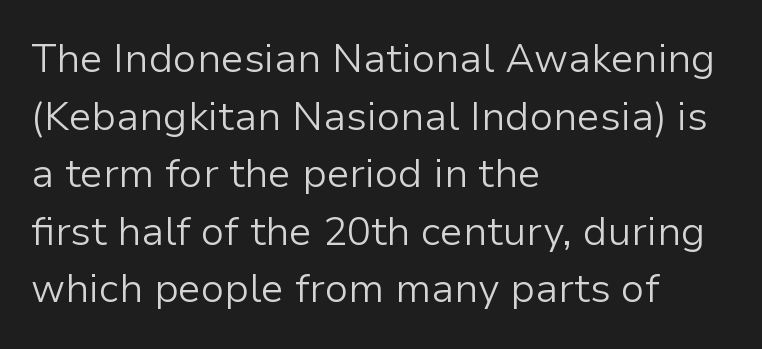
The image shows 40 px light sans-serif type, upright; set left-aligned, normal line spacing (1.44x), normal letter spacing, not underlined; low stroke contrast and a medium x-height.
